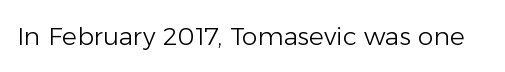
The rendering keeps characters at their native spacing. The font sits on the lighter half of the weight spectrum, regular included. Quick note: underline off. Is there any slant? The stems are plumb.
